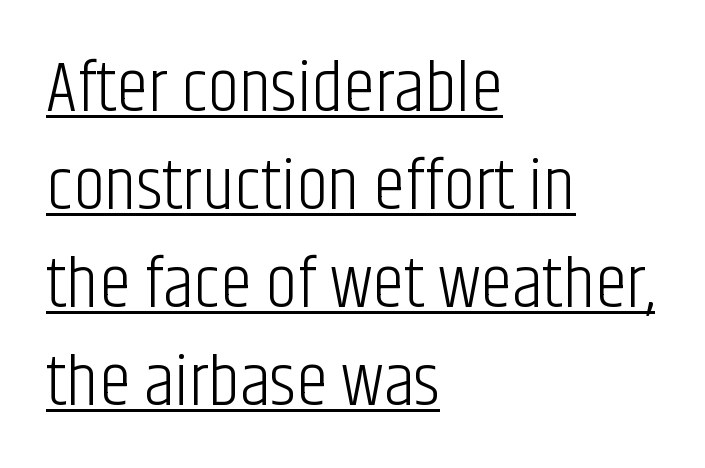
Every stem runs plumb, perpendicular to the baseline. Vertical stems look standard width or narrower in stroke. A rule runs beneath these lines of type. Leading matches the norm, producing a regular column. Inter-character spacing is left at the font's built-in metrics. All the whitespace from short lines collects on the right.
